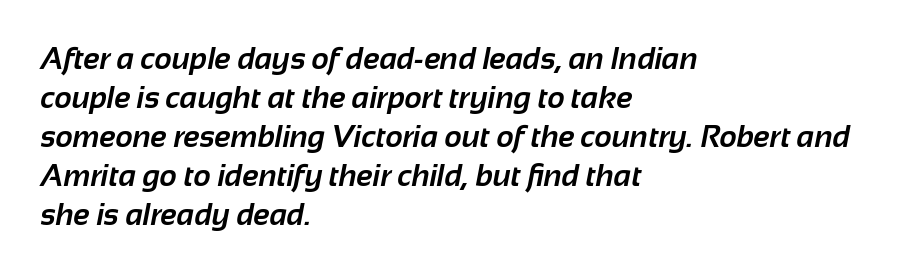
Letterform terminals end flat and unadorned throughout the passage. What weight is shown? A full bold with thick strokes. Descender tails drop into unmarked territory. The typesetter chose a ragged-right arrangement here. The letterforms sit shoulder to shoulder at normal distance.
